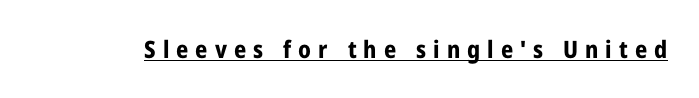
Substantial extra tracking has been applied to these lines. Unlike italic type, these characters show no tilt at all. Students, this is bold: see how much ink each stroke carries. Like a heading marked for emphasis, these lines bear an underscore.
